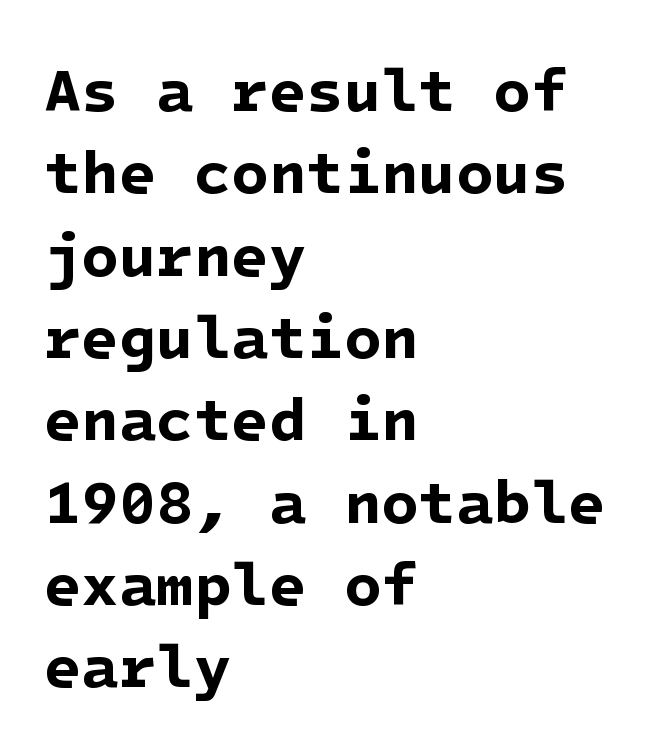
Q: Is the text bold? A: Yes.
Q: Is the typeface a serif or a sans-serif typeface? A: Sans-serif.
Q: Is the text underlined? A: No.
Q: How is the paragraph aligned? A: Left-aligned.
Q: Is the spacing between letters normal or unusually wide? A: Normal.
Q: Is the spacing between lines tight, normal or loose? A: Normal.
Q: Width (condensed, normal, or wide)? A: Normal.
Q: Stroke contrast? A: Low.
Q: x-height? A: Medium.
